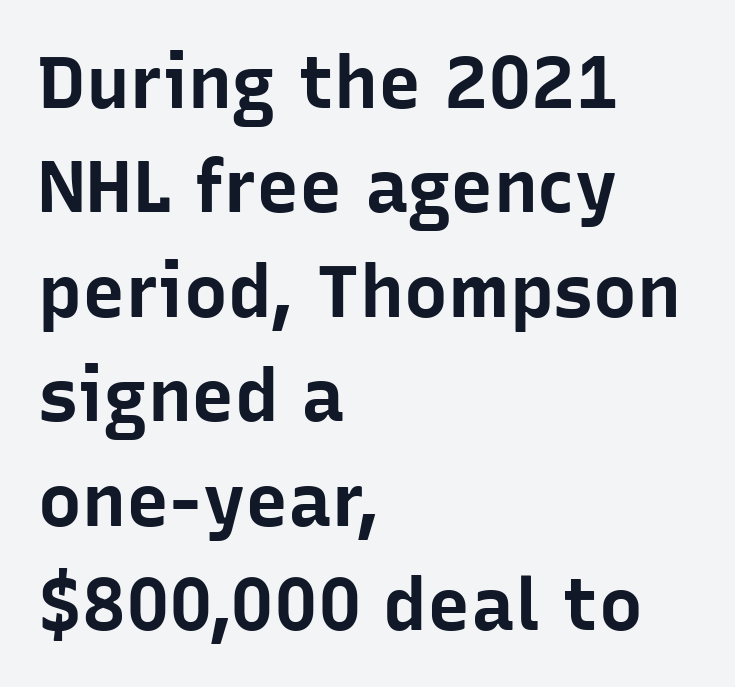
Q: Is the text bold? A: Yes.
Q: Is the text italic (slanted)? A: No, it is upright.
Q: Is the typeface a serif or a sans-serif typeface? A: Sans-serif.
Q: Is the text underlined? A: No.
Q: How is the paragraph aligned? A: Left-aligned.
Q: Is the spacing between letters normal or unusually wide? A: Normal.
Q: Is the spacing between lines tight, normal or loose? A: Normal.
Q: Width (condensed, normal, or wide)? A: Normal.
Q: Stroke contrast? A: Low.
Q: x-height? A: Medium.
Q: Monospaced? A: No.
